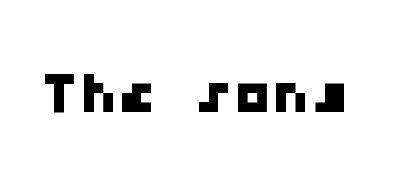
The area under the type is left untouched. The letters sit at their default tracking, neither squeezed nor spread. Note the uniform advance width — an 'i' takes as much space as an 'm'. The characters display no serif detailing; their extremities are plain.
